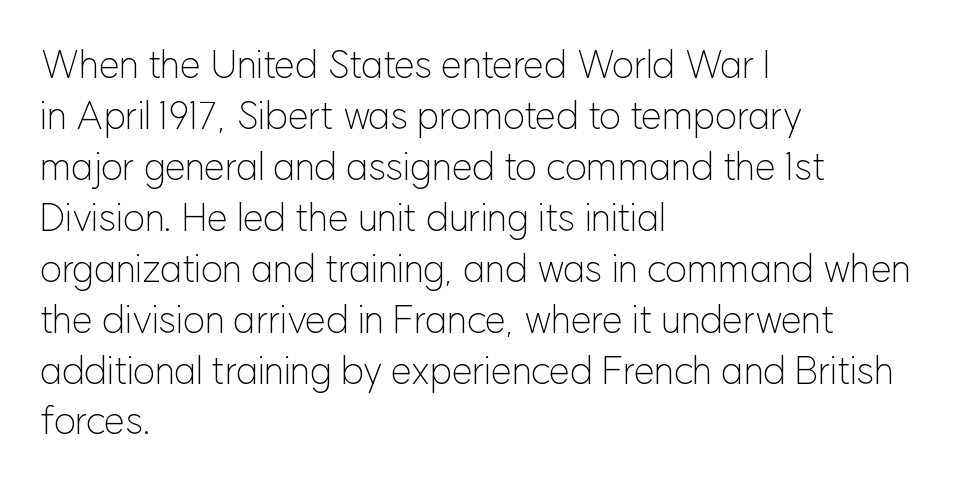
The image shows 38 px light sans-serif type, upright; set left-aligned, normal line spacing (1.34x), normal letter spacing, not underlined; low stroke contrast and a medium x-height.
